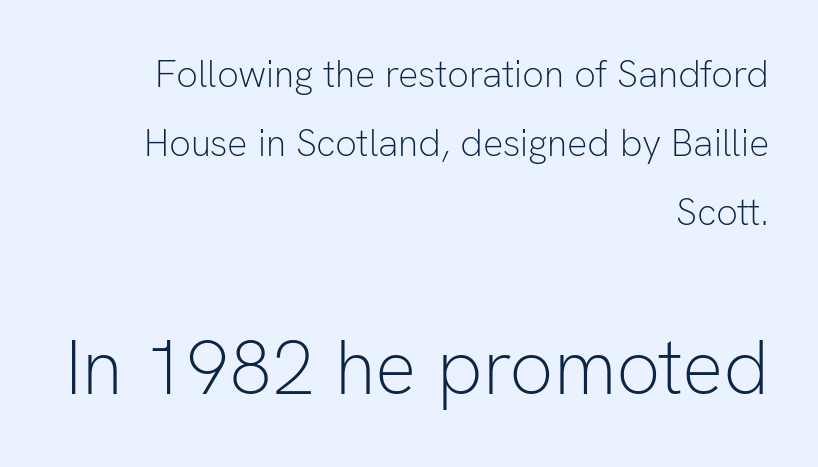
The baseline area is clear. A typesetter would label this face a sans. The passage shown has conventional tracking throughout. Upright lettering throughout. Here the designer chose a conventional face with non-uniform glyph widths.
